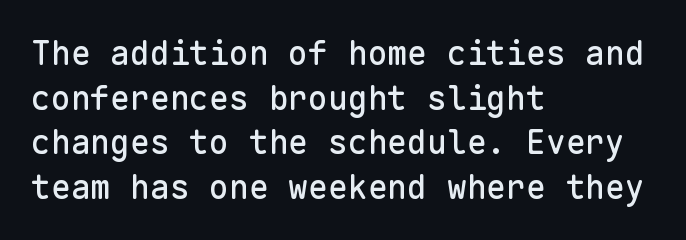
Q: Is the text italic (slanted)? A: No, it is upright.
Q: Is the typeface a serif or a sans-serif typeface? A: Sans-serif.
Q: Is the text underlined? A: No.
Q: How is the paragraph aligned? A: Left-aligned.
Q: Is the spacing between letters normal or unusually wide? A: Normal.
Q: Is the spacing between lines tight, normal or loose? A: Normal.
Q: Width (condensed, normal, or wide)? A: Normal.
Q: Stroke contrast? A: Low.
Q: x-height? A: Medium.
Q: Monospaced? A: Yes.
